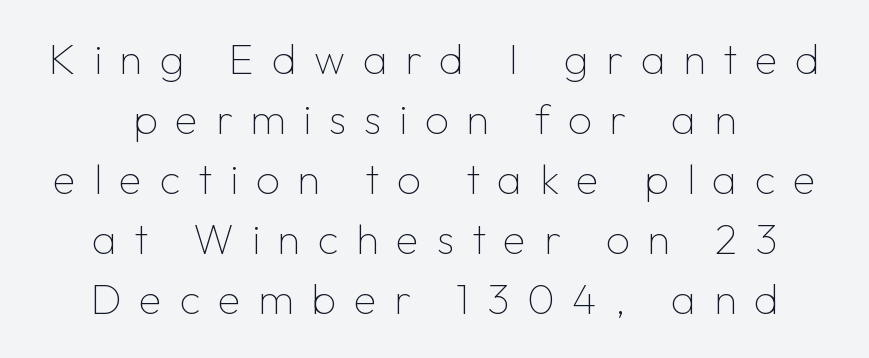
The image shows 42 px thin sans-serif type, upright; set normal line spacing (1.43x), unusually wide letter spacing (+0.42 em), not underlined; low stroke contrast and a medium x-height.
